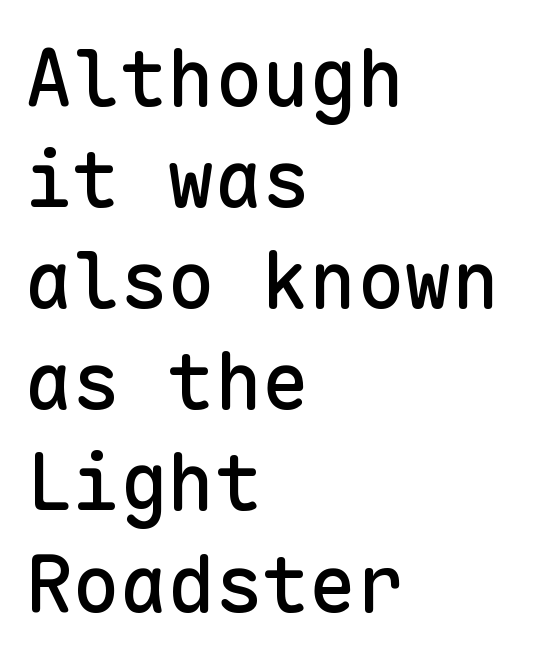
Successive baselines arrive at the customary interval. Rule under the text: the space is simply empty. The rendering keeps characters at their native spacing. Nothing sits at the stroke ends, so this counts as sans-serif. Nope, not italic — everything's standing straight. Every character here occupies the same horizontal width, giving the sample a typewriter-like rhythm.
